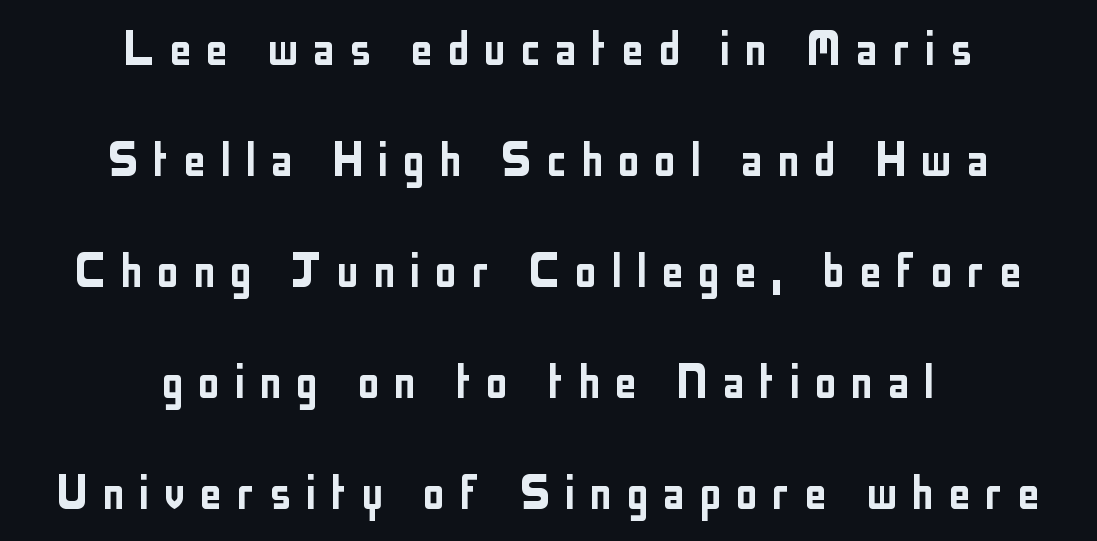
Look at the bottom of the vertical strokes: they stop flat, with no serifs. Tracking value appears strongly positive — letters spread wide. Rule under the text: the space is simply empty. Do the characters align in a grid? No, the font is proportional. A centered setting, common on invitations and titles, is used for this passage. The lettering holds an erect, upright posture throughout.
